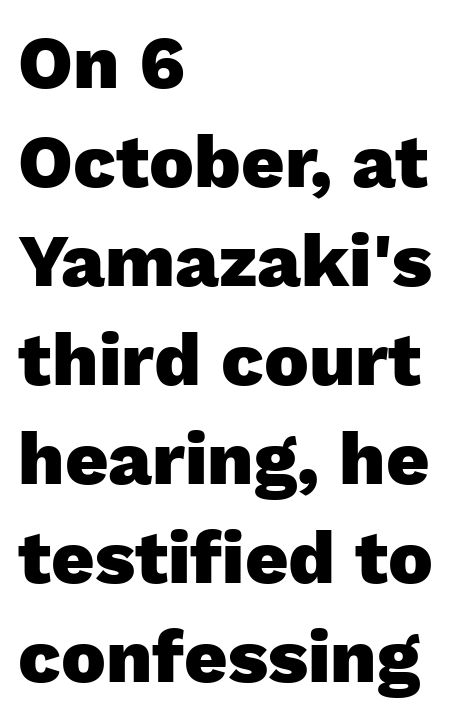
{"serif": "no", "italic": "no", "bold": "yes", "weight": "heavy", "width": "normal", "stroke_contrast": "low", "x_height": "medium", "monospaced": "no", "underline": "no", "align": "left", "line_spacing": "normal", "line_spacing_ratio": 1.32, "letter_spacing": "normal", "letter_spacing_em": 0.0, "glyph_px": 75}
